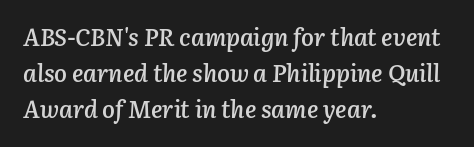
Q: Is the text bold? A: Semi-bold.
Q: Is the text italic (slanted)? A: Yes, it leans right by about 3 degrees.
Q: Is the text underlined? A: No.
Q: How is the paragraph aligned? A: Left-aligned.
Q: Is the spacing between letters normal or unusually wide? A: Normal.
Q: Is the spacing between lines tight, normal or loose? A: Normal.
